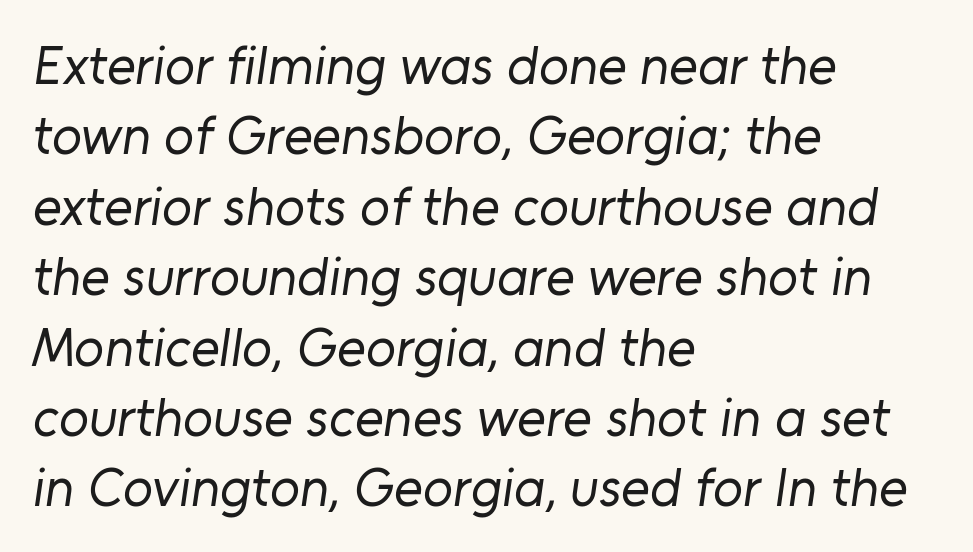
Q: Is the text bold? A: No.
Q: Is the typeface a serif or a sans-serif typeface? A: Sans-serif.
Q: Is the text underlined? A: No.
Q: How is the paragraph aligned? A: Left-aligned.
Q: Is the spacing between letters normal or unusually wide? A: Normal.
Q: Is the spacing between lines tight, normal or loose? A: Normal.
Q: Width (condensed, normal, or wide)? A: Normal.
Q: Stroke contrast? A: Low.
Q: x-height? A: Medium.
Q: Monospaced? A: No.
